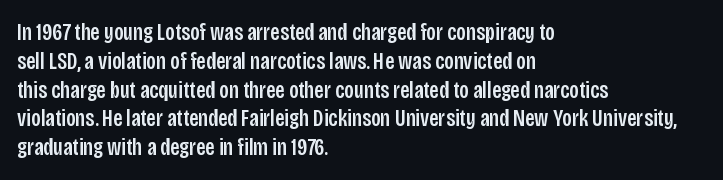
Q: Is the text italic (slanted)? A: No, it is upright.
Q: Is the text underlined? A: No.
Q: How is the paragraph aligned? A: Left-aligned.
Q: Is the spacing between letters normal or unusually wide? A: Normal.
